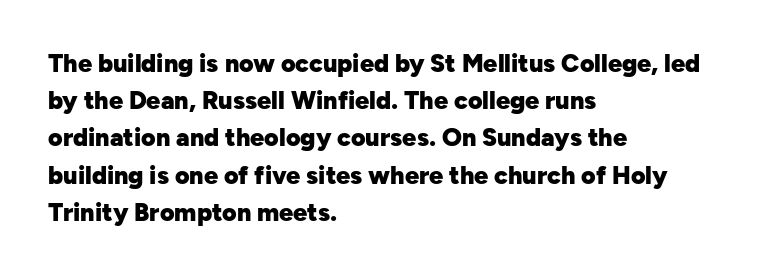
The image shows 25 px bold type, upright; set left-aligned, normal line spacing (1.49x), normal letter spacing, not underlined.
